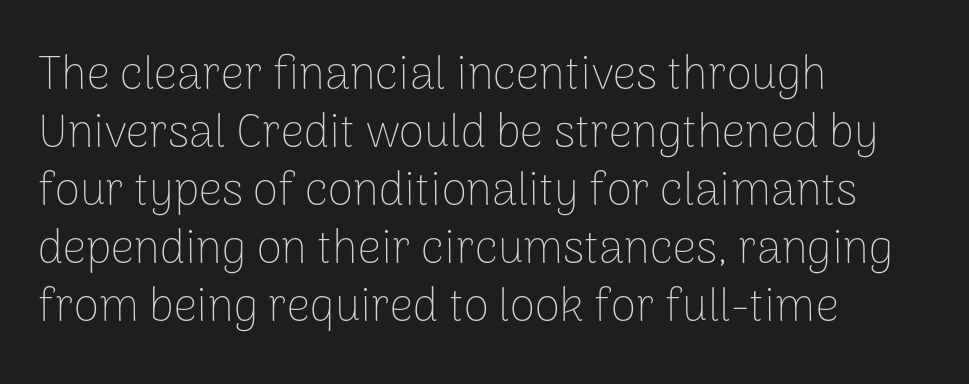
The font family rendered here belongs to the sans-serif group. The letters stand straight up with perfectly vertical stems. The gaps between neighbouring characters are ordinary and unremarkable. Typeset ragged right — the left edge is the straight one.
